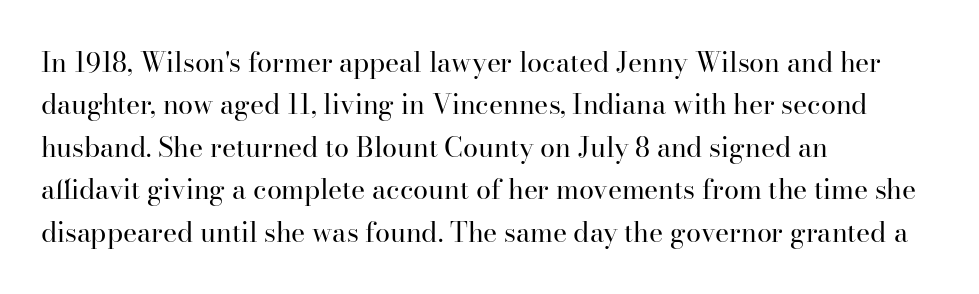
Characters follow at the spacing the type designer built in. Where is the straight margin? On the left. Weight: regular or lighter. Check the space under the baseline: it is left empty. Each new line begins a customary step beneath the previous one.
